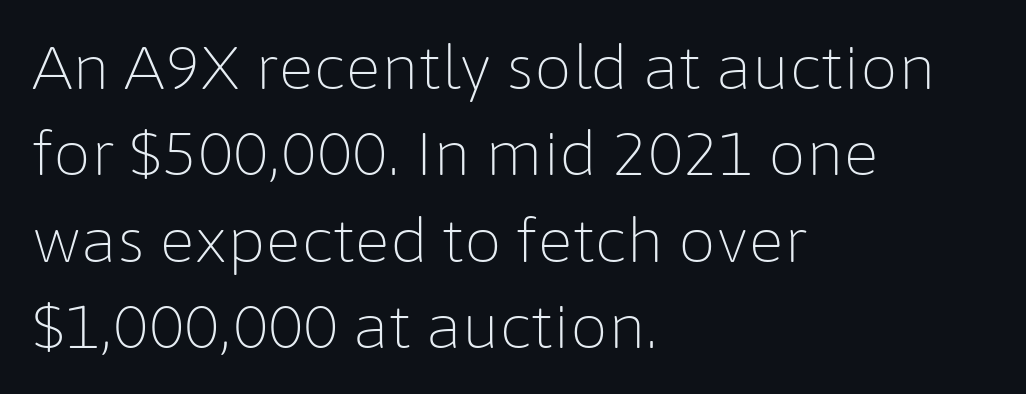
The image shows 60 px light sans-serif type, upright; set left-aligned, normal line spacing (1.44x), normal letter spacing, not underlined; low stroke contrast and a medium x-height.
